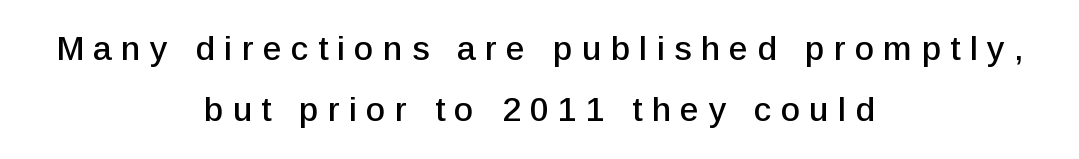
{"serif": "no", "italic": "no", "width": "normal", "stroke_contrast": "low", "x_height": "medium", "monospaced": "no", "underline": "no", "align": "center", "line_spacing_ratio": 1.8, "letter_spacing": "wide", "letter_spacing_em": 0.27, "glyph_px": 34}
